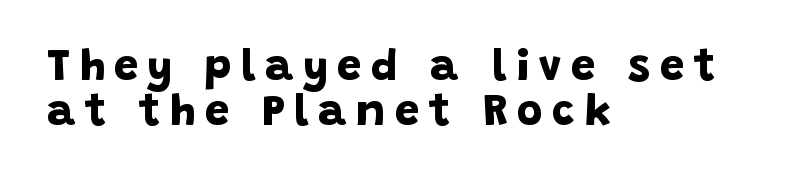
How are the letters spaced? Widely, with obvious added tracking. The paragraph has a hard left edge and a soft right edge. Bare-footed words on every line. Reading down the column, the eye jumps only a short way to each next line.
